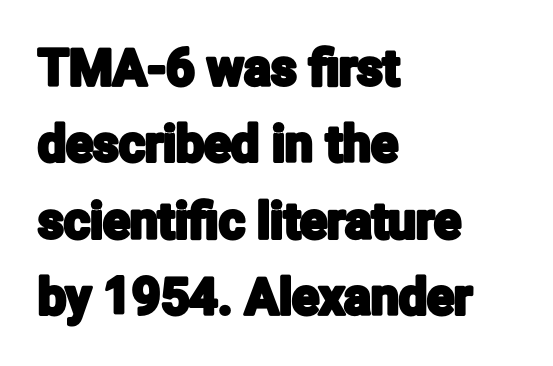
The image shows 50 px condensed sans-serif type, upright; set left-aligned, normal line spacing (1.53x), normal letter spacing, not underlined; low stroke contrast and a medium x-height.
